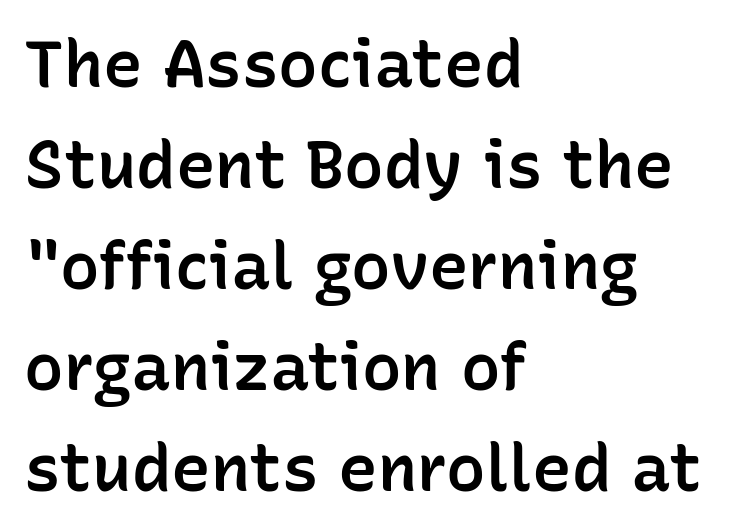
{"serif": "no", "italic": "no", "bold": "semi", "weight": "semibold", "width": "normal", "stroke_contrast": "low", "x_height": "medium", "monospaced": "no", "underline": "no", "align": "left", "line_spacing": "normal", "line_spacing_ratio": 1.53, "letter_spacing": "normal", "letter_spacing_em": 0.0, "glyph_px": 66}
